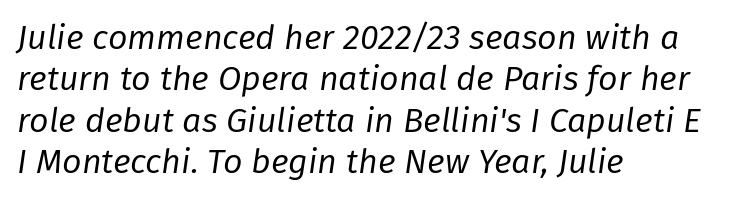
The image shows 34 px regular-weight type, italic (leaning right); set left-aligned, line spacing 1.22x, normal letter spacing, not underlined; low stroke contrast and a medium x-height.
